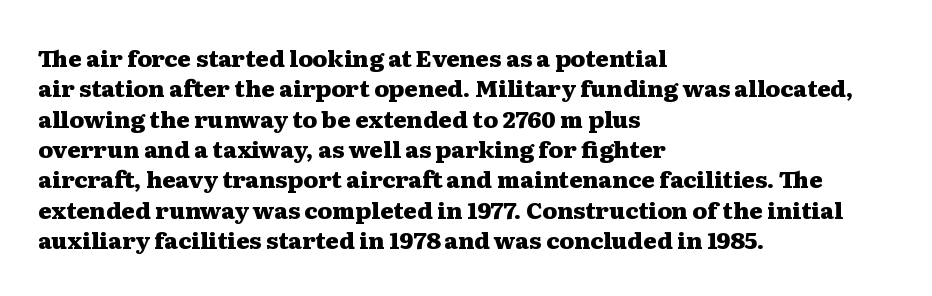
The image shows 23 px bold type, upright; set left-aligned, normal line spacing (1.32x), normal letter spacing, not underlined.
